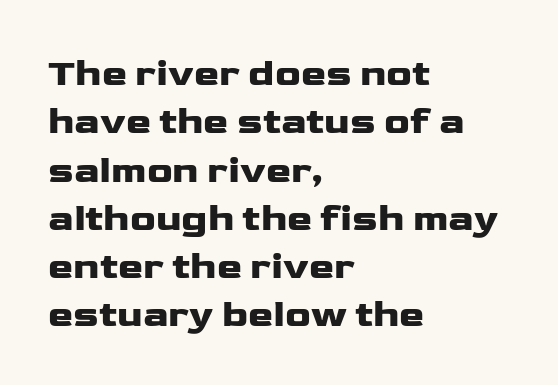
The zone under the glyphs is completely vacant. Leftover space on each line is placed entirely after the last word. Compared with typical body copy, the letter spacing here is the same. The letters carry no serifs — their stems end cleanly without finishing strokes. In terms of leading, this rendering sits right in the middle. Posture: upright roman.
